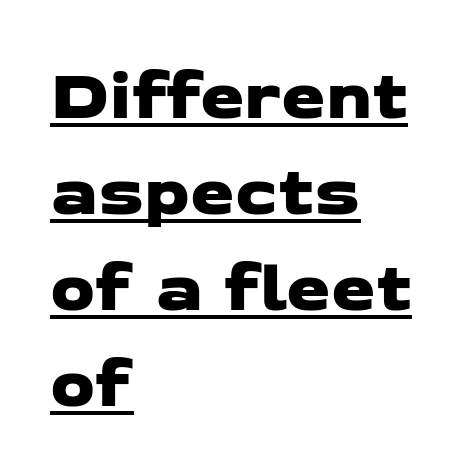
Q: Is the typeface a serif or a sans-serif typeface? A: Sans-serif.
Q: Is the text underlined? A: Yes.
Q: How is the paragraph aligned? A: Left-aligned.
Q: Is the spacing between letters normal or unusually wide? A: Normal.
Q: Is the spacing between lines tight, normal or loose? A: Normal.
Q: Width (condensed, normal, or wide)? A: Wide.
Q: Stroke contrast? A: Low.
Q: x-height? A: Medium.
Q: Monospaced? A: No.
